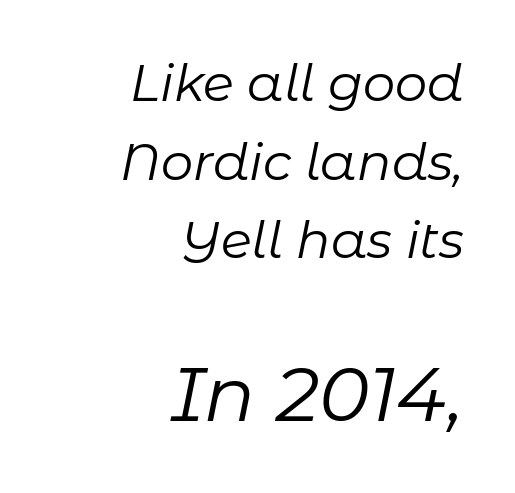
The image shows 76 px regular-weight type, italic (leaning right); set right-aligned, normal line spacing (1.54x), normal letter spacing, not underlined; the second (bottom) block is 1.49x larger; low stroke contrast and a medium x-height.
